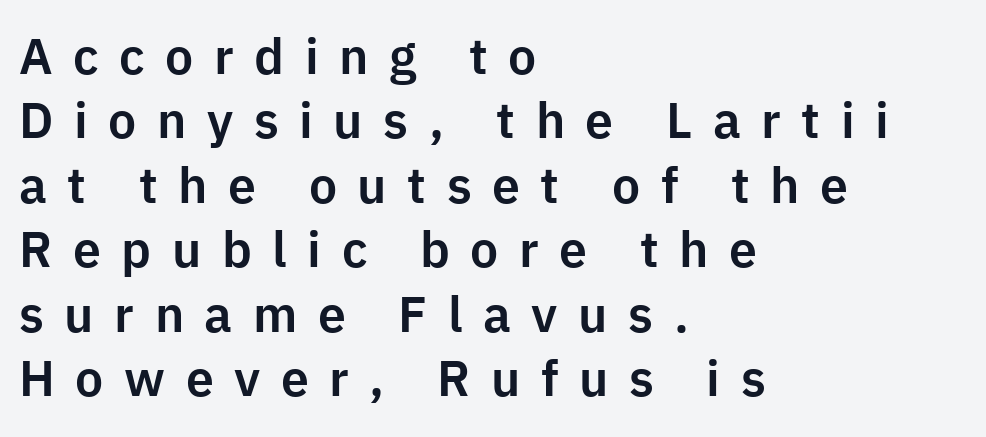
The image shows 50 px sans-serif type, upright; set left-aligned, normal line spacing (1.29x), unusually wide letter spacing (+0.41 em), not underlined; low stroke contrast and a medium x-height.
